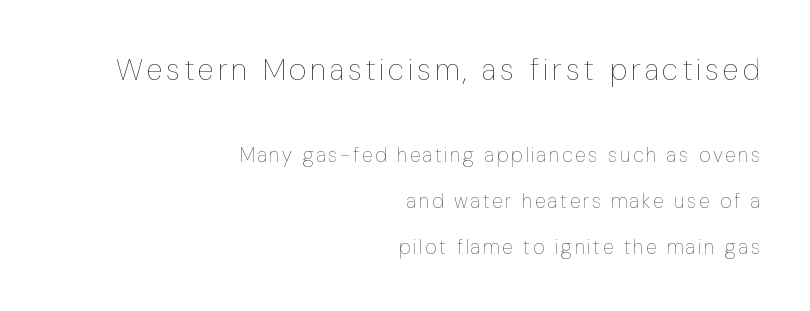
{"italic": "no", "bold": "no", "weight": "thin", "width": "condensed", "stroke_contrast": "low", "x_height": "medium", "monospaced": "no", "underline": "no", "align": "right", "line_spacing": "loose", "line_spacing_ratio": 2.28, "larger_block": "first", "size_ratio": 1.5, "glyph_px": 30}
